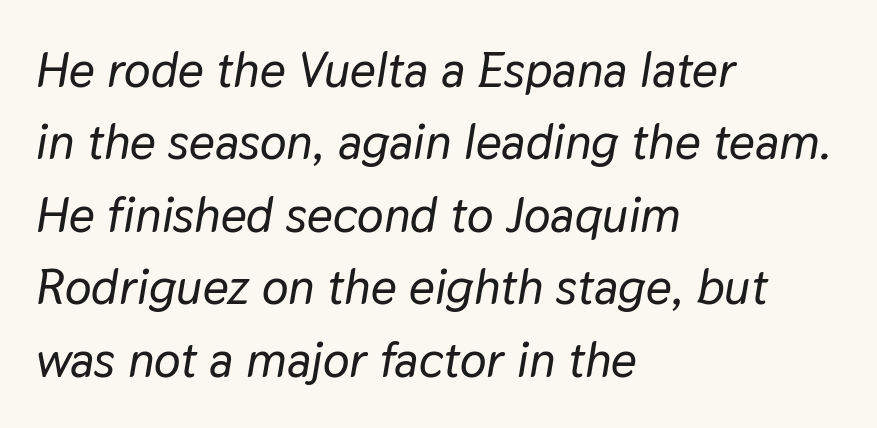
The image shows 50 px text type, italic (leaning right); set left-aligned, normal line spacing (1.45x), normal letter spacing, not underlined; low stroke contrast and a medium x-height.
